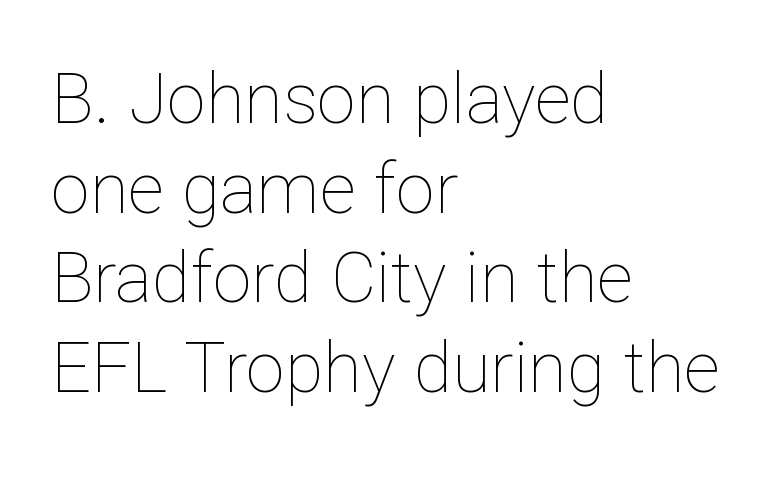
{"italic": "no", "bold": "no", "weight": "thin", "width": "normal", "stroke_contrast": "low", "x_height": "medium", "monospaced": "no", "underline": "no", "align": "left", "line_spacing": "normal", "line_spacing_ratio": 1.28, "letter_spacing": "normal", "letter_spacing_em": 0.0, "glyph_px": 70}
